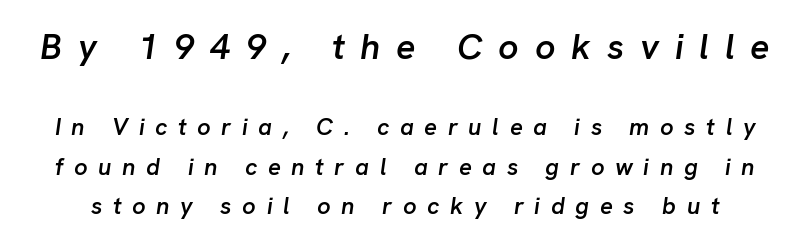
Q: Is the text bold? A: Semi-bold.
Q: Is the text italic (slanted)? A: Yes, it leans right by about 8 degrees.
Q: Is the text underlined? A: No.
Q: Is the spacing between letters normal or unusually wide? A: Unusually wide.
Q: Is the spacing between lines tight, normal or loose? A: Normal.
Q: Which block of text is set in a larger size, the first (top) or the second (bottom)? A: The first (top) one.
Q: Width (condensed, normal, or wide)? A: Normal.
Q: Stroke contrast? A: Low.
Q: x-height? A: Medium.
Q: Monospaced? A: No.
